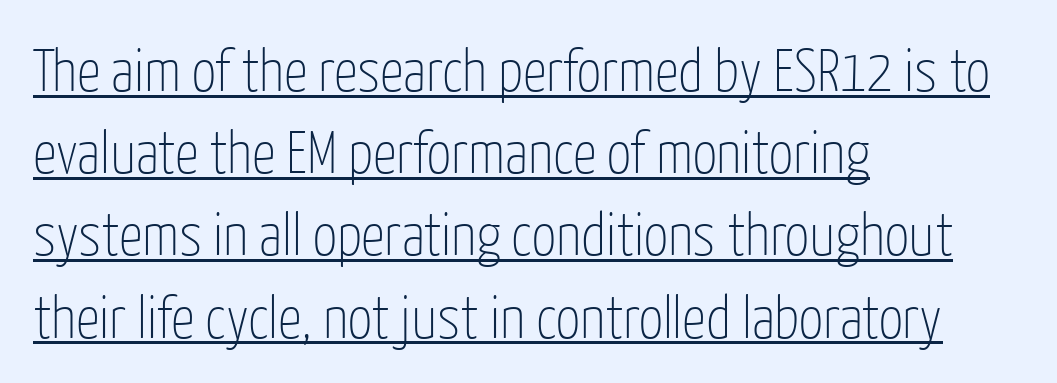
The image shows 60 px thin, condensed sans-serif type, upright; set left-aligned, normal line spacing (1.37x), normal letter spacing, underlined; low stroke contrast and a medium x-height.
